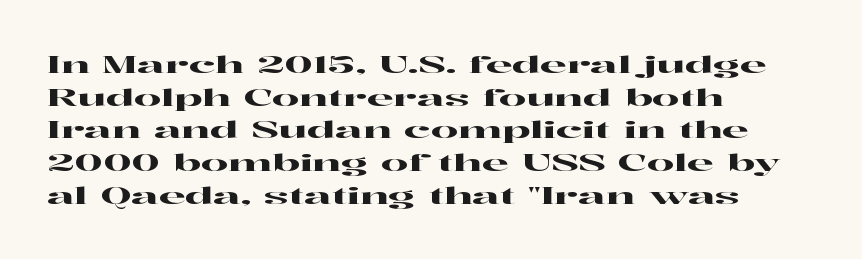
Q: Is the text italic (slanted)? A: No, it is upright.
Q: Is the text underlined? A: No.
Q: How is the paragraph aligned? A: Left-aligned.
Q: Is the spacing between letters normal or unusually wide? A: Normal.
Q: Is the spacing between lines tight, normal or loose? A: Normal.
